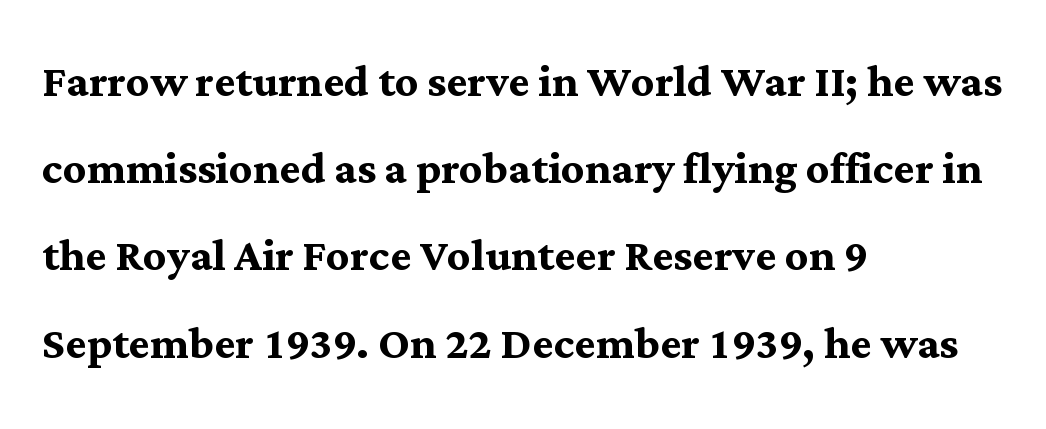
Q: Is the text bold? A: Yes.
Q: Is the text italic (slanted)? A: No, it is upright.
Q: Is the typeface a serif or a sans-serif typeface? A: Serif.
Q: Is the text underlined? A: No.
Q: How is the paragraph aligned? A: Left-aligned.
Q: Is the spacing between letters normal or unusually wide? A: Normal.
Q: Is the spacing between lines tight, normal or loose? A: Normal.
Q: Width (condensed, normal, or wide)? A: Normal.
Q: Stroke contrast? A: Medium.
Q: x-height? A: Medium.
Q: Monospaced? A: No.
